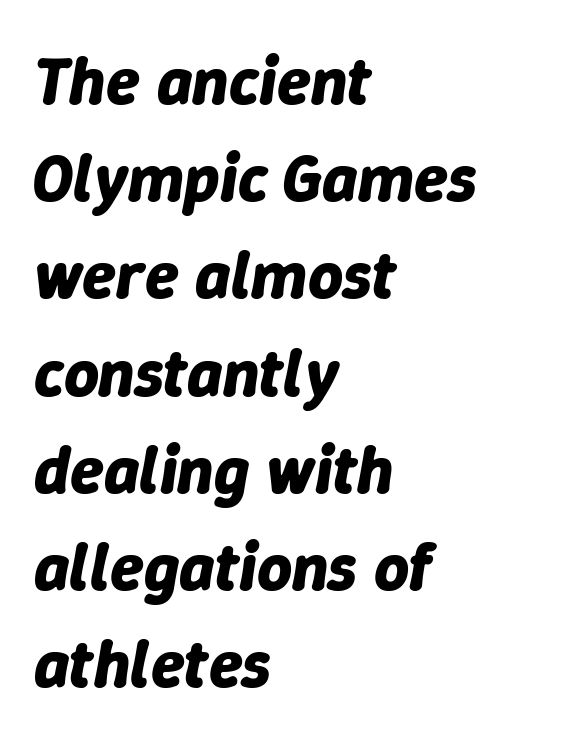
{"italic": "yes", "lean": "right", "slant_degrees": 9, "bold": "yes", "weight": "bold", "width": "normal", "stroke_contrast": "low", "x_height": "medium", "monospaced": "no", "underline": "no", "align": "left", "line_spacing": "normal", "line_spacing_ratio": 1.43, "letter_spacing": "normal", "letter_spacing_em": 0.0, "glyph_px": 68}
